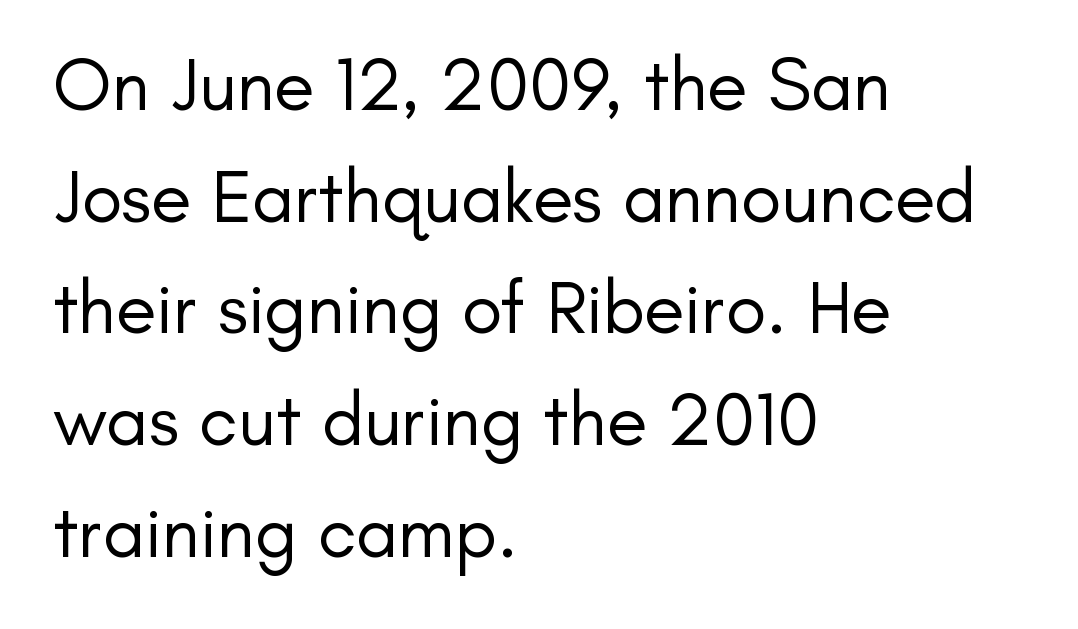
A normal amount of white space separates one row of letters from the next. The characters are drawn with everyday or finer stroke widths. The horizontal fit of the characters is conventional and even. Each letter's strokes conclude bluntly, with no projecting serifs. Nope, not italic — everything's standing straight. No word sits above an underline.
